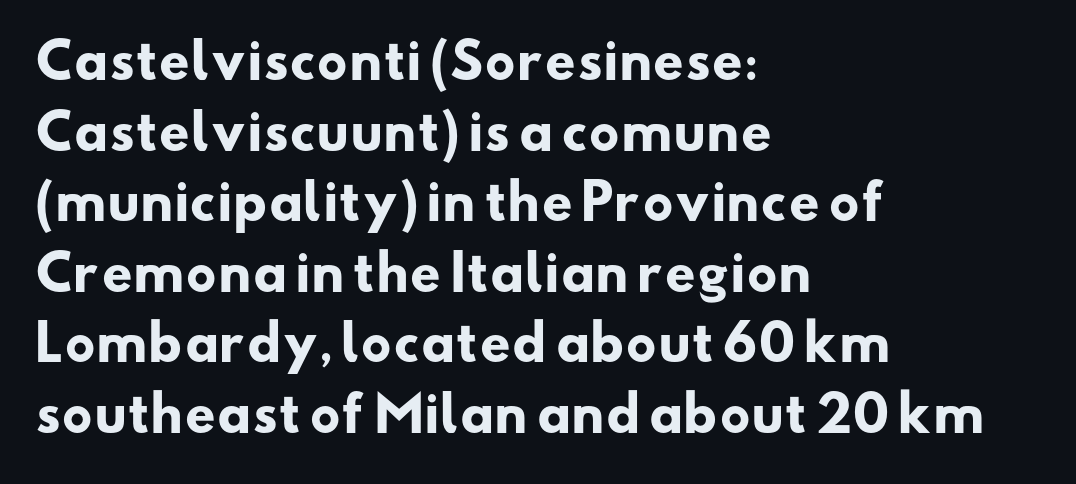
Q: Is the text bold? A: Yes.
Q: Is the typeface a serif or a sans-serif typeface? A: Sans-serif.
Q: Is the text underlined? A: No.
Q: How is the paragraph aligned? A: Left-aligned.
Q: Is the spacing between letters normal or unusually wide? A: Normal.
Q: Is the spacing between lines tight, normal or loose? A: Normal.
Q: Width (condensed, normal, or wide)? A: Wide.
Q: Stroke contrast? A: Low.
Q: x-height? A: Small.
Q: Monospaced? A: No.
